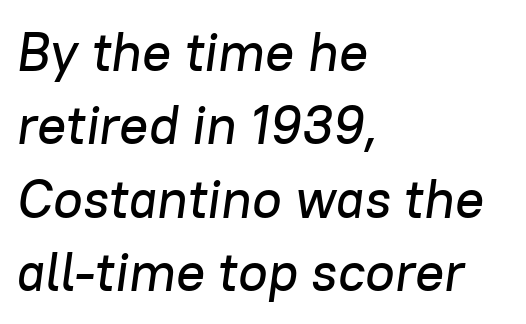
{"italic": "yes", "lean": "right", "slant_degrees": 8, "width": "normal", "stroke_contrast": "low", "x_height": "medium", "monospaced": "no", "underline": "no", "align": "left", "line_spacing": "normal", "line_spacing_ratio": 1.36, "letter_spacing": "normal", "letter_spacing_em": 0.0, "glyph_px": 54}
